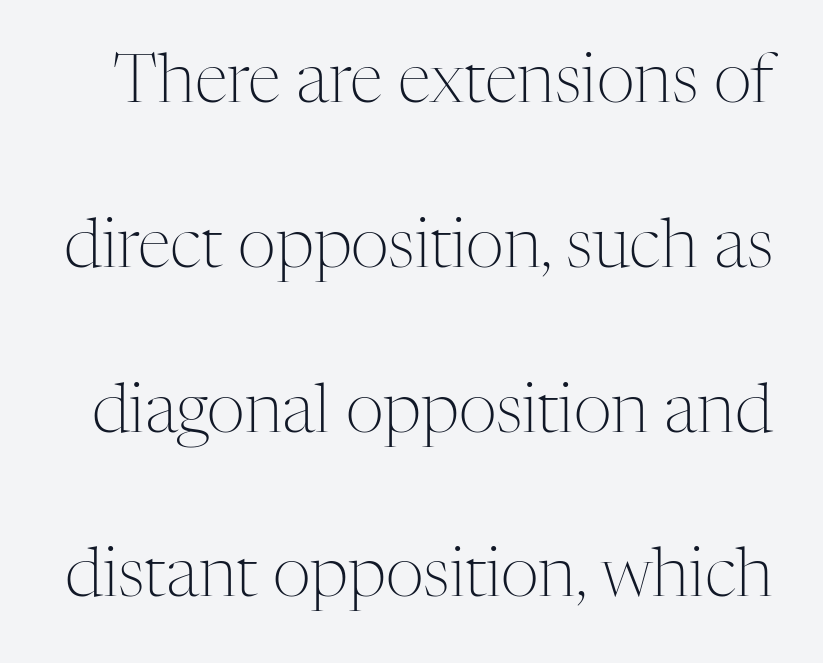
{"serif": "yes", "italic": "no", "bold": "no", "weight": "light", "width": "normal", "stroke_contrast": "medium", "x_height": "medium", "monospaced": "no", "underline": "no", "line_spacing": "loose", "line_spacing_ratio": 2.46, "letter_spacing": "normal", "letter_spacing_em": 0.0, "glyph_px": 67}
